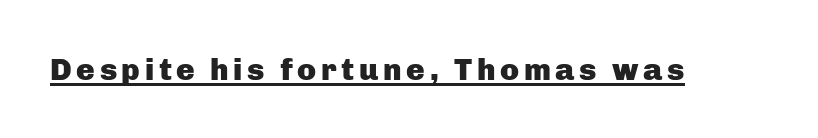
The image shows 31 px heavy sans-serif type, upright; set underlined; low stroke contrast and a medium x-height.
